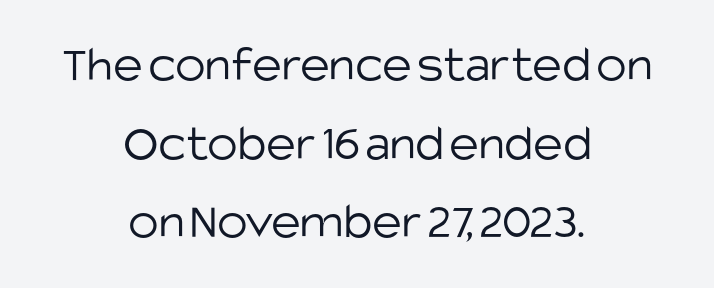
{"serif": "no", "italic": "no", "bold": "no", "weight": "light", "width": "normal", "stroke_contrast": "low", "x_height": "large", "monospaced": "no", "underline": "no", "align": "center", "line_spacing": "normal", "line_spacing_ratio": 1.54, "letter_spacing": "normal", "letter_spacing_em": 0.0, "glyph_px": 51}
